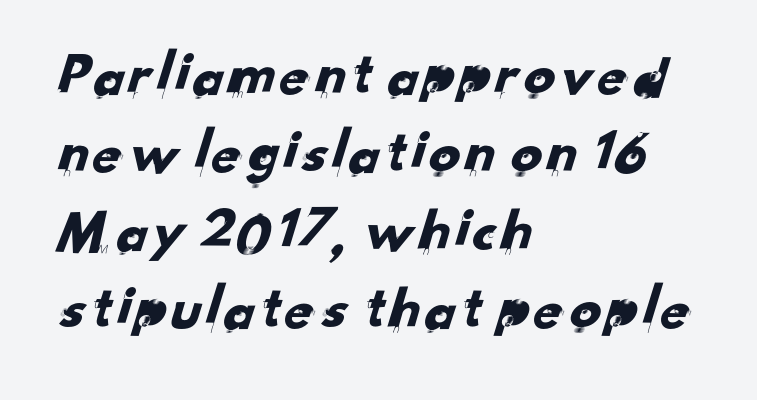
{"serif": "no", "width": "normal", "stroke_contrast": "low", "x_height": "small", "monospaced": "no", "underline": "no", "align": "left", "line_spacing": "normal", "line_spacing_ratio": 1.26, "letter_spacing": "normal", "letter_spacing_em": 0.0, "glyph_px": 62}
